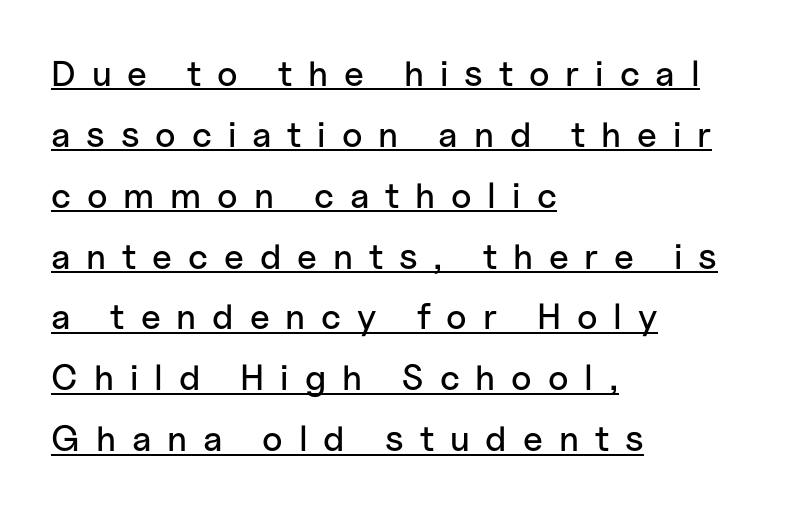
{"serif": "no", "italic": "no", "width": "normal", "stroke_contrast": "low", "x_height": "medium", "monospaced": "no", "underline": "yes", "align": "left", "line_spacing": "normal", "line_spacing_ratio": 1.69, "letter_spacing": "wide", "letter_spacing_em": 0.44, "glyph_px": 36}
